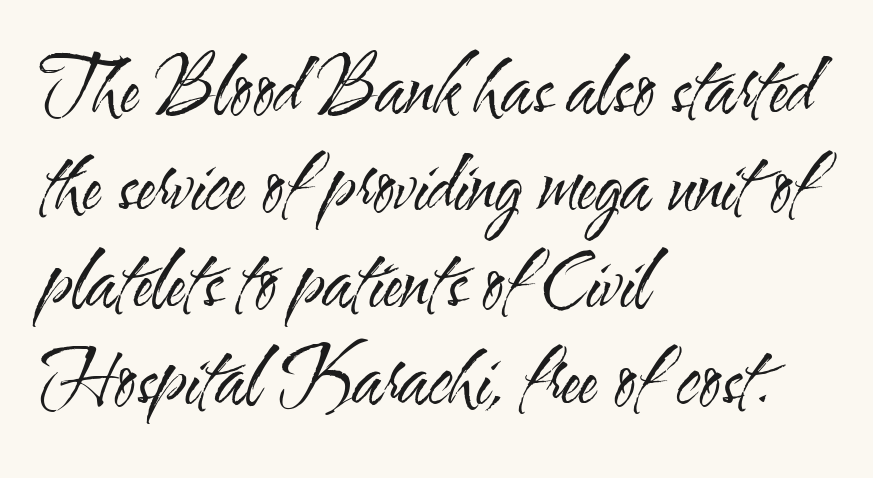
This rendering leaves character spacing at its baseline value. Compared with typical paragraphs, the rows here are spaced about the same. These lines stack with their left ends in a neat column. The gap between lines stays unmarked. No heavy texture on the line: the type isn't bold.
